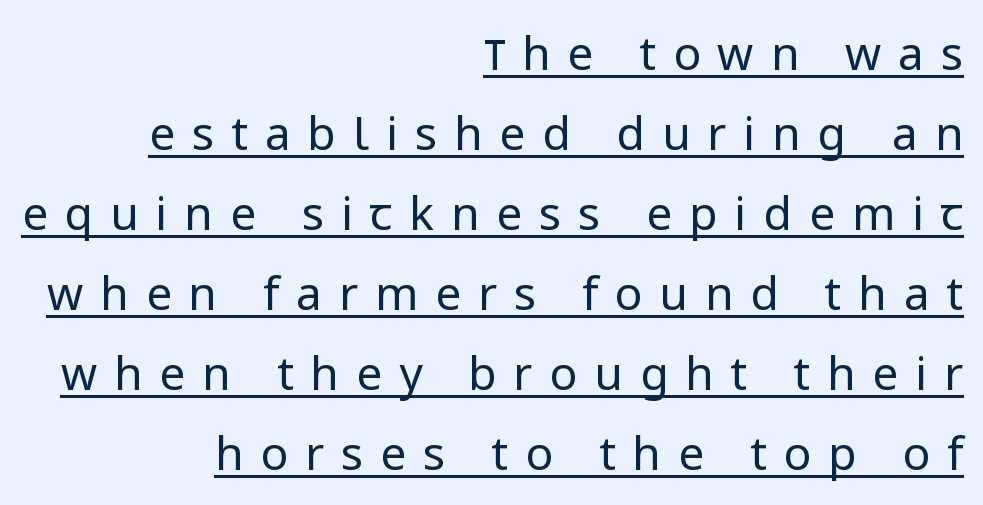
{"serif": "no", "italic": "no", "bold": "no", "weight": "regular", "width": "normal", "stroke_contrast": "low", "x_height": "medium", "monospaced": "no", "underline": "yes", "align": "right", "line_spacing_ratio": 1.74, "letter_spacing": "wide", "letter_spacing_em": 0.37, "glyph_px": 46}
